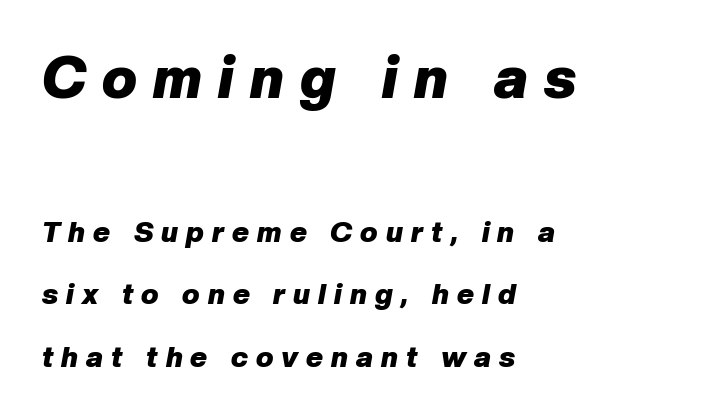
The composition opens big and finishes small. Italic? Definitely — the glyphs are oblique. This rendering widens character spacing well past its baseline value. Does the weight exceed regular? Yes, all the way to bold. The passage shown stacks its lines with a broad gap. Note the varied advance widths — an 'i' is clearly narrower than an 'm'.
